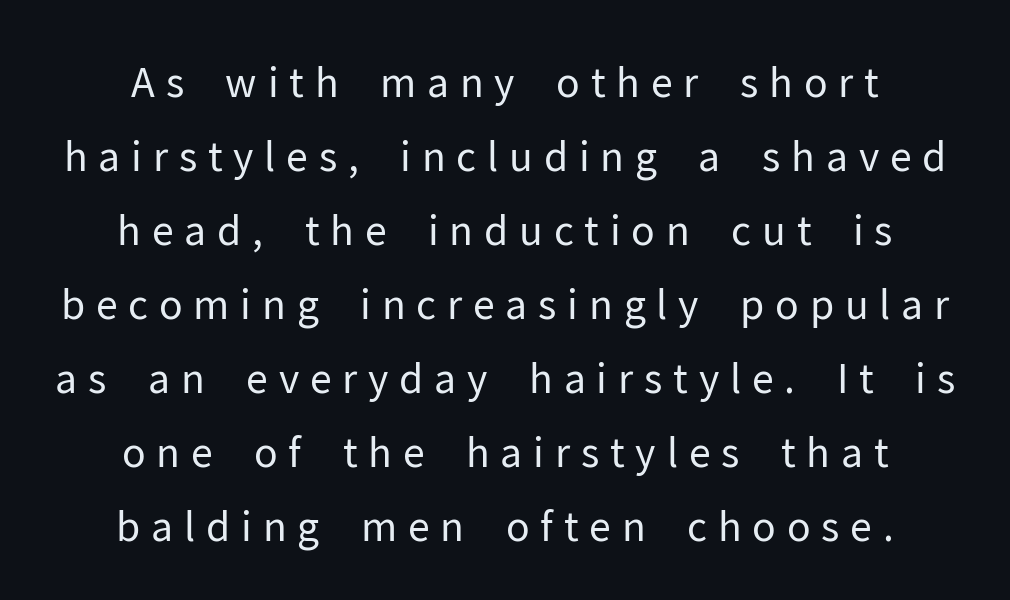
Q: Is the text bold? A: No.
Q: Is the text italic (slanted)? A: No, it is upright.
Q: Is the typeface a serif or a sans-serif typeface? A: Sans-serif.
Q: Is the text underlined? A: No.
Q: Is the spacing between letters normal or unusually wide? A: Unusually wide.
Q: Width (condensed, normal, or wide)? A: Normal.
Q: Stroke contrast? A: Low.
Q: x-height? A: Medium.
Q: Monospaced? A: No.
